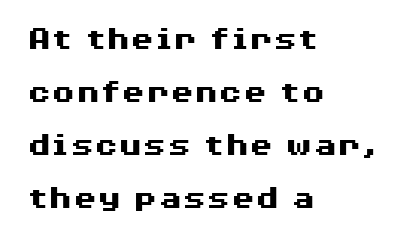
Q: Is the text bold? A: Yes.
Q: Is the text italic (slanted)? A: No, it is upright.
Q: Is the typeface a serif or a sans-serif typeface? A: Sans-serif.
Q: Is the text underlined? A: No.
Q: How is the paragraph aligned? A: Left-aligned.
Q: Is the spacing between letters normal or unusually wide? A: Normal.
Q: Is the spacing between lines tight, normal or loose? A: Normal.
Q: Width (condensed, normal, or wide)? A: Wide.
Q: Stroke contrast? A: Medium.
Q: x-height? A: Medium.
Q: Monospaced? A: No.
